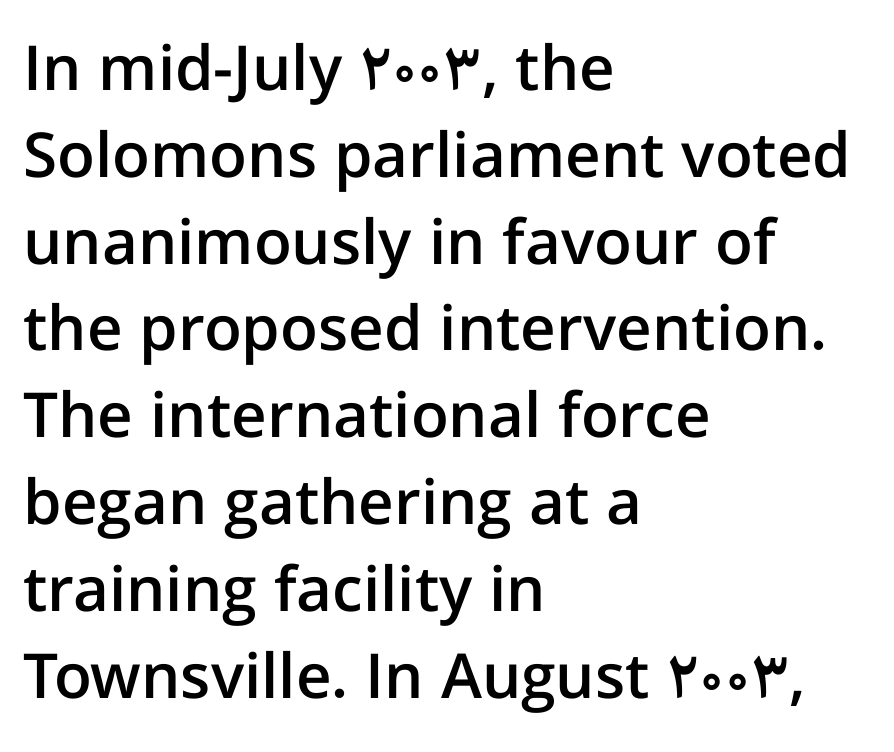
Q: Is the text bold? A: Semi-bold.
Q: Is the text italic (slanted)? A: No, it is upright.
Q: Is the typeface a serif or a sans-serif typeface? A: Sans-serif.
Q: Is the text underlined? A: No.
Q: How is the paragraph aligned? A: Left-aligned.
Q: Is the spacing between letters normal or unusually wide? A: Normal.
Q: Is the spacing between lines tight, normal or loose? A: Normal.
Q: Width (condensed, normal, or wide)? A: Normal.
Q: Stroke contrast? A: Low.
Q: x-height? A: Medium.
Q: Monospaced? A: No.
